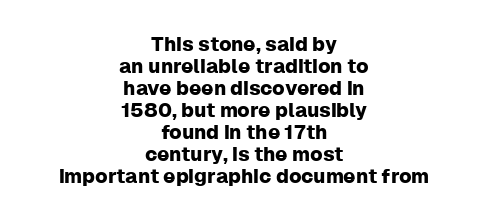
Q: Is the text italic (slanted)? A: No, it is upright.
Q: Is the text underlined? A: No.
Q: How is the paragraph aligned? A: Centered.
Q: Is the spacing between letters normal or unusually wide? A: Normal.
Q: Is the spacing between lines tight, normal or loose? A: Tight.
